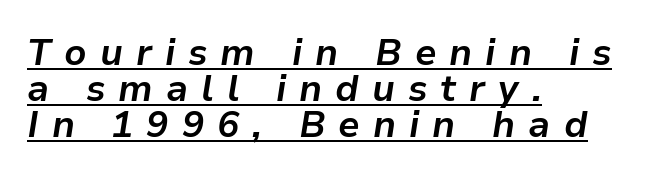
Proportional: the letters do not fall into vertical columns. Characters are canted at an angle relative to the baseline's perpendicular. Whoever set this chose condensed vertical rhythm over breathing room. Tracking here is generous; glyphs stand well apart from one another. The string is rendered with underlining switched on.
